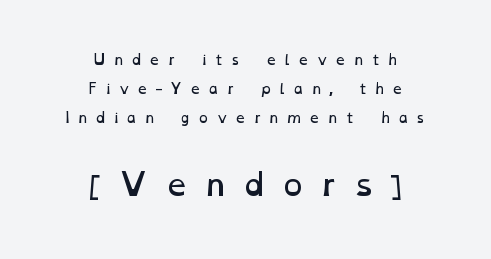
Descenders hang freely into open space. Compared with typical paragraphs, the rows here are farther apart. This sample has the flowing, uneven cadence of proportional lettering. Is the lower block the larger one? Yes — the lower block carries the bigger type.
